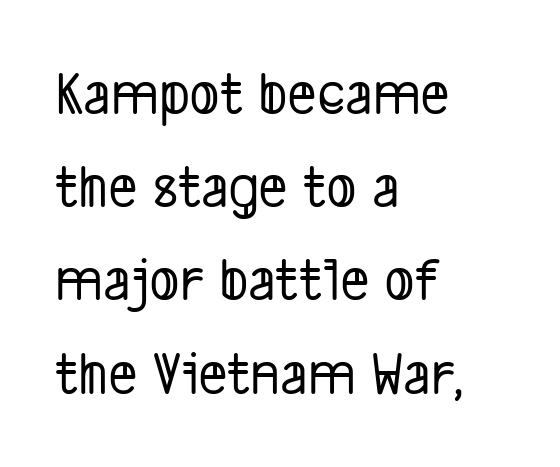
The strip under each line holds only bare page. Where is the straight margin? On the left. To sum up the face: it is a sans, with no serifs. The letters sit at their default tracking, neither squeezed nor spread.
